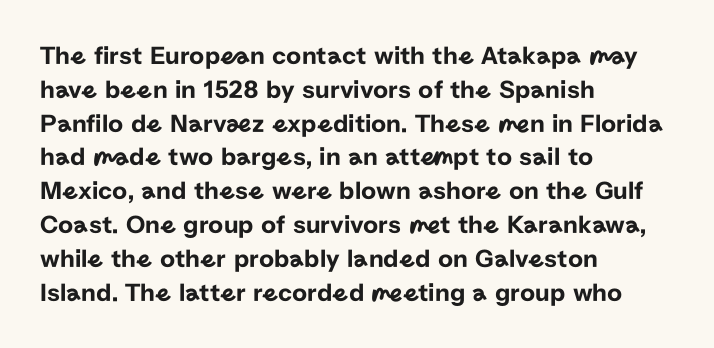
{"italic": "no", "underline": "no", "align": "left", "line_spacing": "normal", "line_spacing_ratio": 1.3, "letter_spacing": "normal", "letter_spacing_em": 0.0, "glyph_px": 26}
